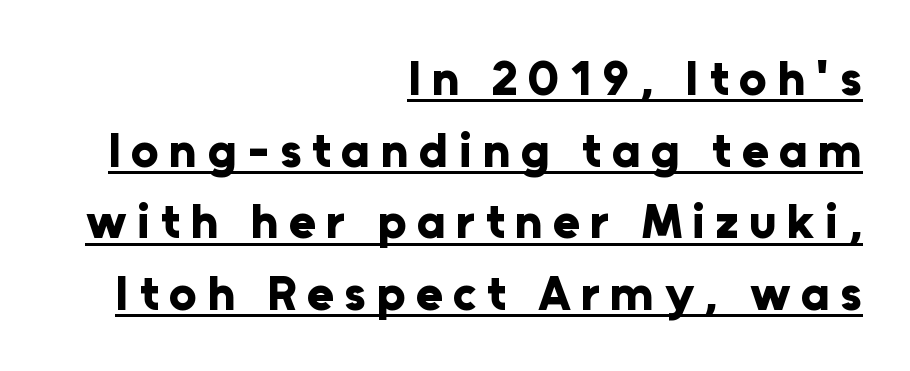
There is plenty of visible air inserted between adjacent glyphs. Serifs: no, the terminals of the letterforms are clean. Upright lettering throughout. The typesetting leans heavy: a genuine bold. Does a line run under the words? Yes, clearly. Baseline-to-baseline distance is the conventional proportion of letter height.
